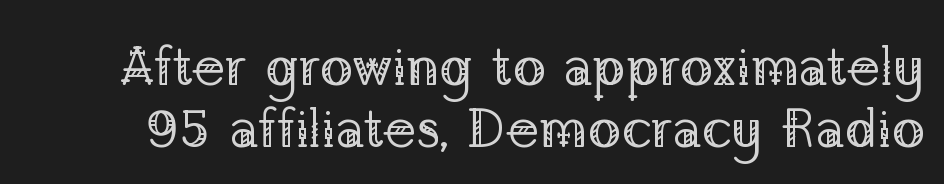
The image shows 55 px regular-weight serif type, upright; set tight line spacing (1.12x), normal letter spacing, not underlined; low stroke contrast and a medium x-height.
